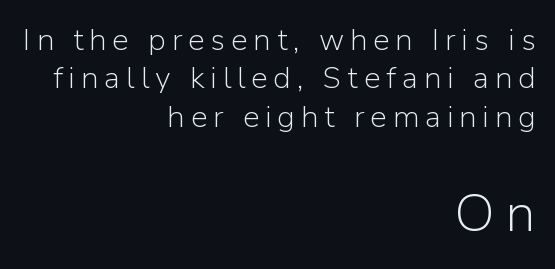
Here the designer chose a conventional face with non-uniform glyph widths. Typographically, this falls in the sans-serif category. The area under the type is left untouched. Reading down the block, your eye finds every line finishing at a fixed right position. Is the lower block the larger one? Yes — the lower block carries the bigger type. Nothing heavy about these letters — not bold at all.
